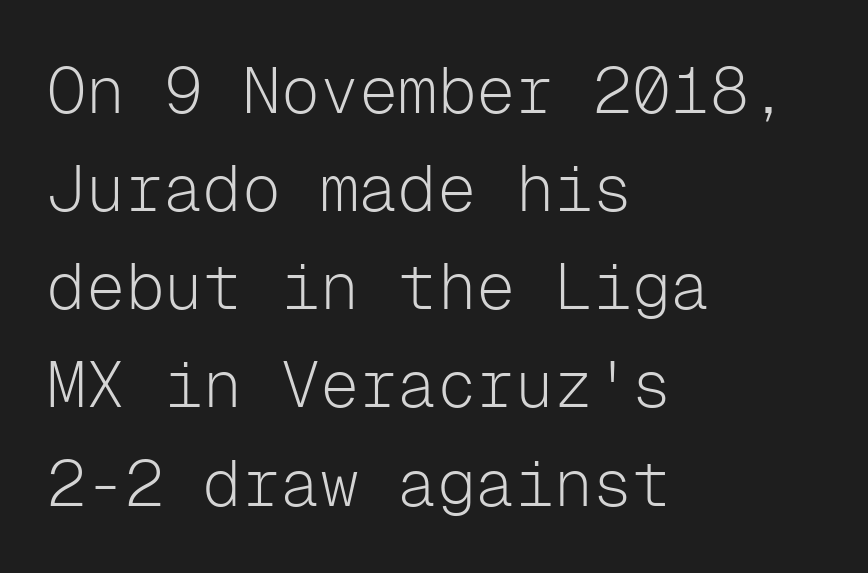
Q: Is the text bold? A: No.
Q: Is the text italic (slanted)? A: No, it is upright.
Q: Is the typeface a serif or a sans-serif typeface? A: Sans-serif.
Q: Is the text underlined? A: No.
Q: How is the paragraph aligned? A: Left-aligned.
Q: Is the spacing between letters normal or unusually wide? A: Normal.
Q: Is the spacing between lines tight, normal or loose? A: Normal.
Q: Width (condensed, normal, or wide)? A: Normal.
Q: Stroke contrast? A: Low.
Q: x-height? A: Medium.
Q: Monospaced? A: Yes.
